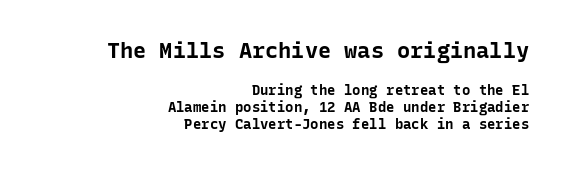
A bare baseline throughout the passage. Unlike italic type, these characters show no tilt at all. The letters are bold, with thick, heavy strokes. Nobody touched the tracking dial on this one. Note: larger setting up top, smaller setting below.
